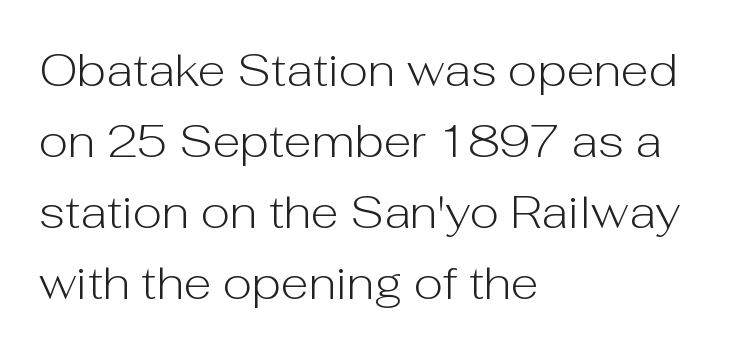
The image shows 46 px light sans-serif type, upright; set left-aligned, normal line spacing (1.54x), normal letter spacing, not underlined; low stroke contrast and a medium x-height.
